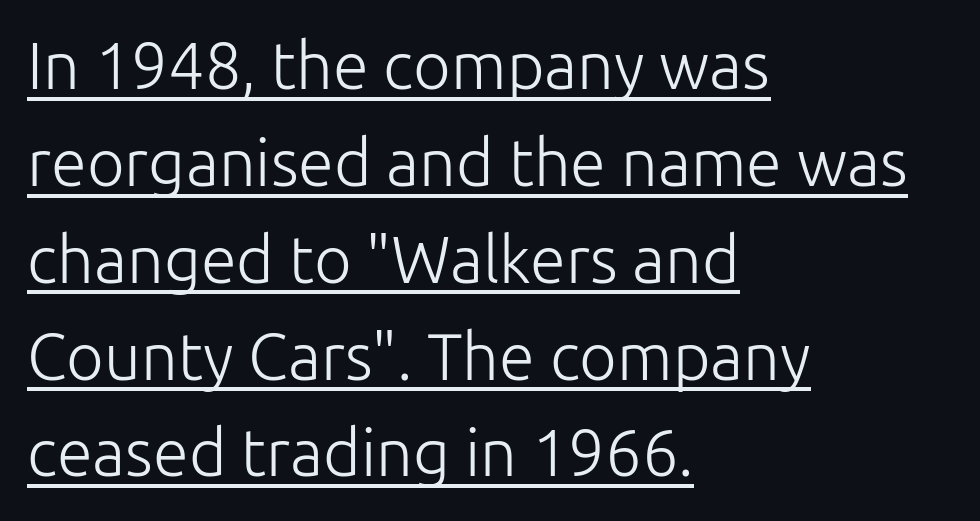
Every stem runs plumb, perpendicular to the baseline. Caption: multi-line text, flush left, ragged right. Underlined type. No letter is thick-stroked: the sample isn't bold. Horizontal bands of white between lines are of average thickness.
